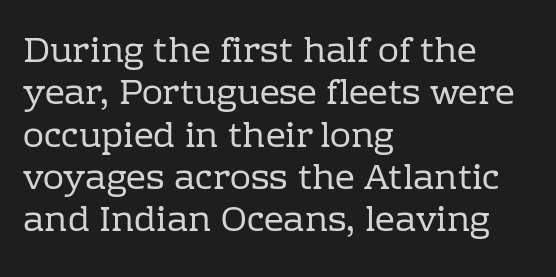
Q: Is the text bold? A: No.
Q: Is the text italic (slanted)? A: No, it is upright.
Q: Is the typeface a serif or a sans-serif typeface? A: Serif.
Q: Is the text underlined? A: No.
Q: How is the paragraph aligned? A: Left-aligned.
Q: Is the spacing between letters normal or unusually wide? A: Normal.
Q: Width (condensed, normal, or wide)? A: Normal.
Q: Stroke contrast? A: Low.
Q: x-height? A: Medium.
Q: Monospaced? A: No.
